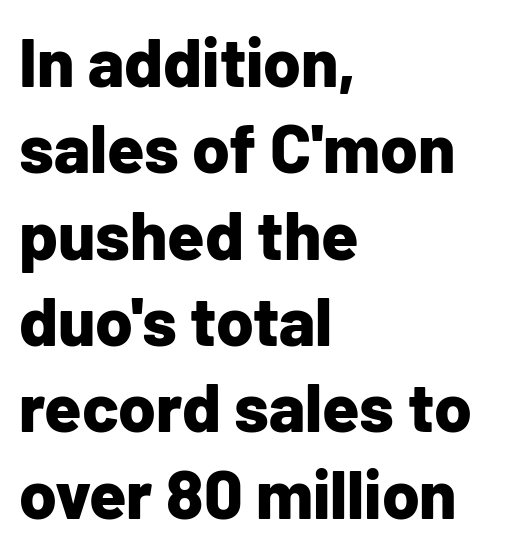
{"serif": "no", "italic": "no", "bold": "yes", "weight": "bold", "width": "normal", "stroke_contrast": "low", "x_height": "medium", "monospaced": "no", "underline": "no", "align": "left", "line_spacing": "normal", "line_spacing_ratio": 1.27, "letter_spacing": "normal", "letter_spacing_em": 0.0, "glyph_px": 68}
